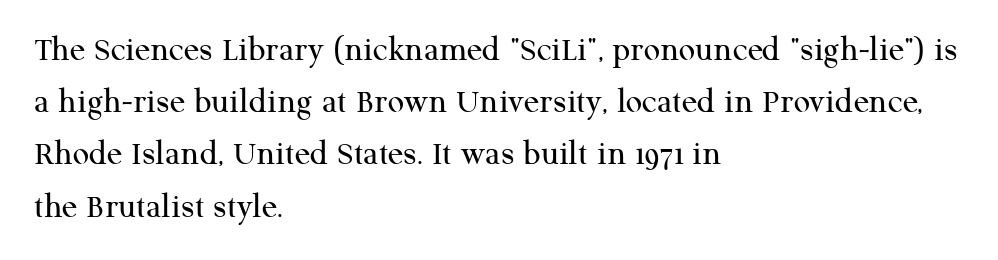
{"serif": "yes", "italic": "no", "bold": "no", "weight": "regular", "width": "normal", "stroke_contrast": "medium", "x_height": "medium", "monospaced": "no", "underline": "no", "align": "left", "line_spacing": "normal", "line_spacing_ratio": 1.45, "letter_spacing": "normal", "letter_spacing_em": 0.0, "glyph_px": 36}
